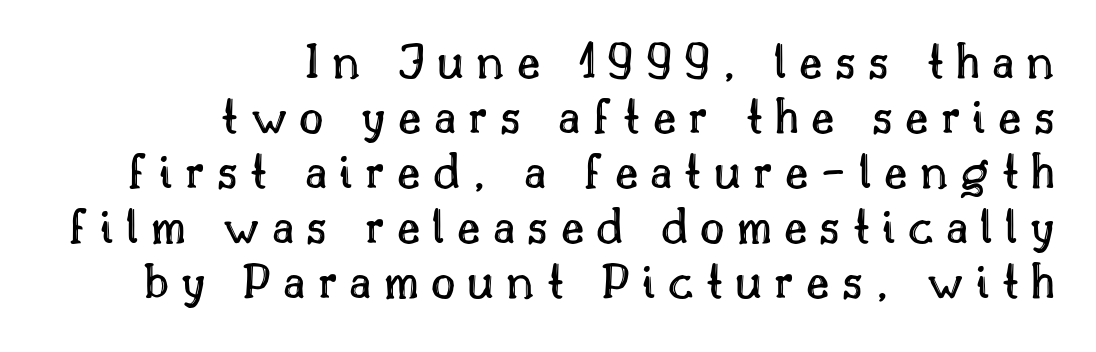
The image shows 53 px text type, upright; set right-aligned, tight line spacing (1.04x), unusually wide letter spacing (+0.23 em), not underlined; a small x-height.
